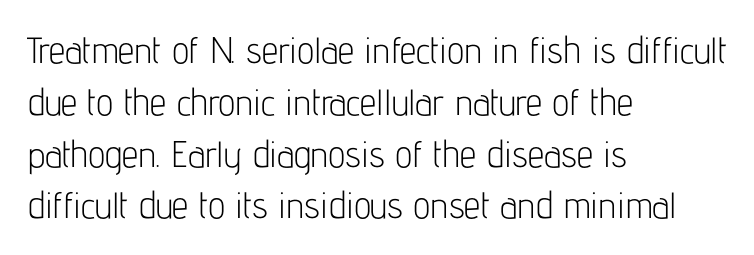
Q: Is the text bold? A: No.
Q: Is the text italic (slanted)? A: No, it is upright.
Q: Is the typeface a serif or a sans-serif typeface? A: Sans-serif.
Q: Is the text underlined? A: No.
Q: How is the paragraph aligned? A: Left-aligned.
Q: Is the spacing between letters normal or unusually wide? A: Normal.
Q: Is the spacing between lines tight, normal or loose? A: Normal.
Q: Width (condensed, normal, or wide)? A: Condensed.
Q: Stroke contrast? A: Low.
Q: x-height? A: Medium.
Q: Monospaced? A: No.
